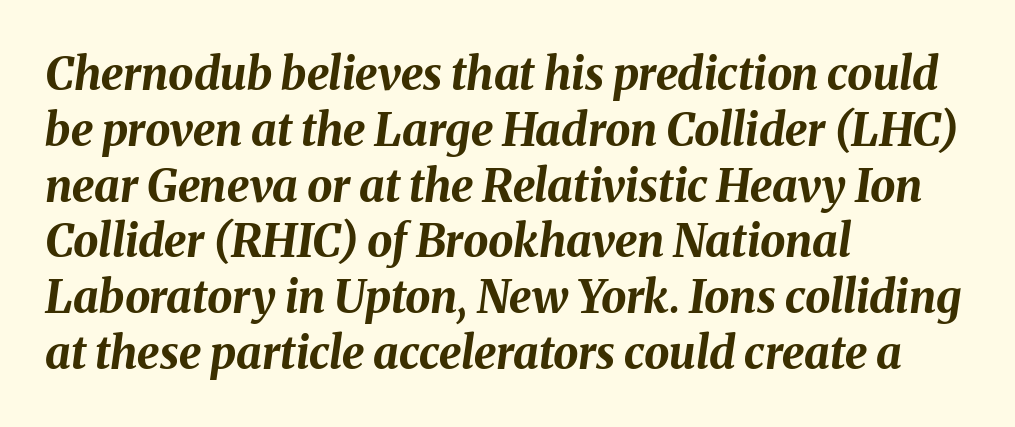
Set as a true bold cut, around the 700 mark. You can tell it's italic because the verticals aren't actually vertical. Here the designer chose a conventional face with non-uniform glyph widths. Just letters on the line, the space beneath them empty. Standard letterfit; no display-style spreading of the glyphs.
